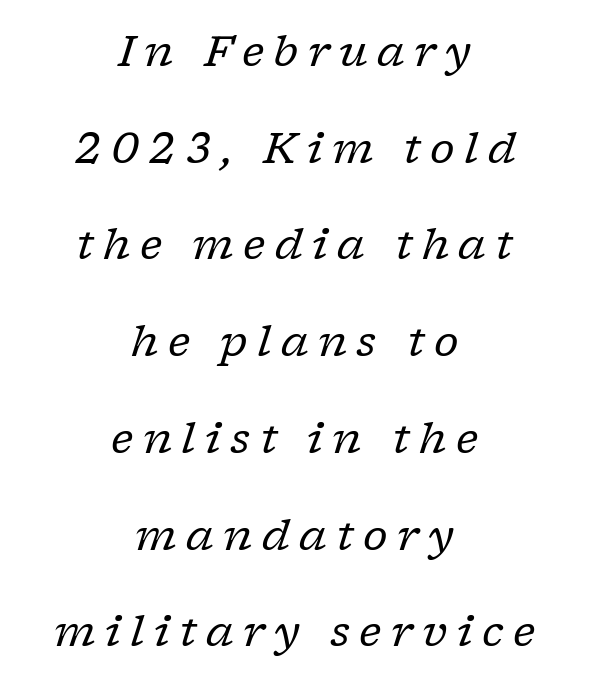
These lines are centered, leaving both edges ragged. Note the varied advance widths — an 'i' is clearly narrower than an 'm'. A serif font was chosen for this passage. Rule under the text: the space is simply empty.
